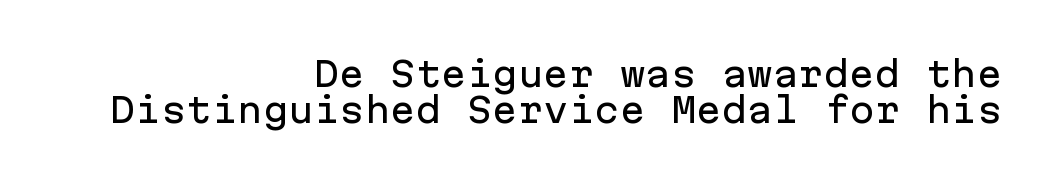
{"serif": "no", "italic": "no", "width": "normal", "stroke_contrast": "low", "x_height": "medium", "monospaced": "yes", "underline": "no", "align": "right", "line_spacing": "tight", "line_spacing_ratio": 1.06, "letter_spacing": "normal", "letter_spacing_em": 0.0, "glyph_px": 34}
